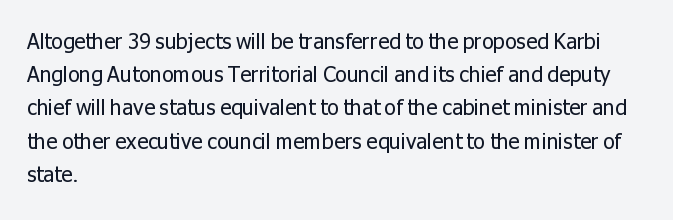
The face looks like a standard text weight, possibly lighter. Short and long lines alike share a common starting point at left. Vertically, the passage feels balanced, rows spaced as you'd expect. A bare baseline throughout the passage. Here the glyphs are tracked normally, forming tight word shapes.
